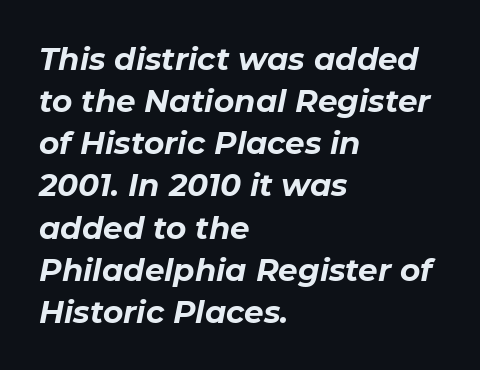
{"italic": "yes", "lean": "right", "slant_degrees": 11, "bold": "yes", "weight": "bold", "width": "normal", "stroke_contrast": "low", "x_height": "medium", "monospaced": "no", "underline": "no", "align": "left", "line_spacing": "normal", "line_spacing_ratio": 1.36, "letter_spacing": "normal", "letter_spacing_em": 0.0, "glyph_px": 31}
